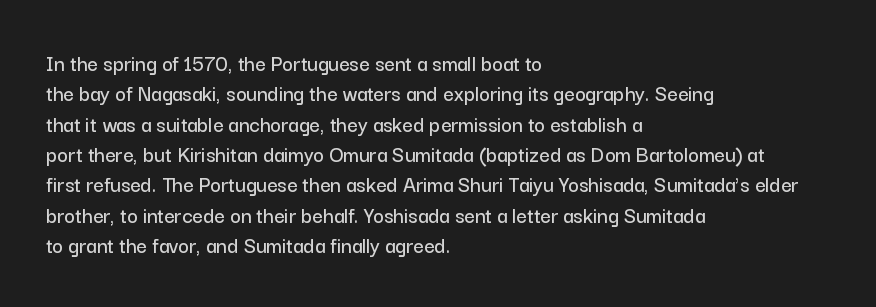
{"italic": "no", "underline": "no", "align": "left", "line_spacing": "normal", "line_spacing_ratio": 1.32, "letter_spacing": "normal", "letter_spacing_em": 0.0, "glyph_px": 23}
